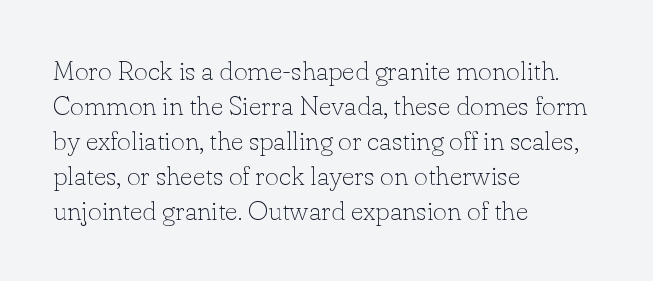
Style check: upright. Plain, unruled lines of type. The paragraph has a hard left edge and a soft right edge. This rendering leaves character spacing at its baseline value. A typesetter would call this leading conventional body-copy spacing. These glyphs show unthickened strokes, regular width or finer.
